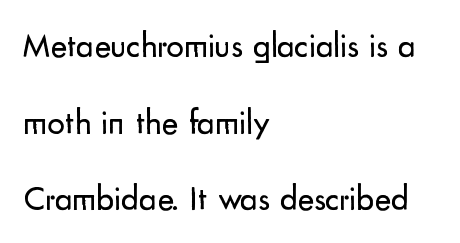
{"serif": "no", "italic": "no", "bold": "no", "weight": "regular", "width": "normal", "stroke_contrast": "low", "x_height": "small", "monospaced": "no", "underline": "no", "align": "left", "line_spacing": "loose", "line_spacing_ratio": 2.19, "letter_spacing": "normal", "letter_spacing_em": 0.0, "glyph_px": 35}
